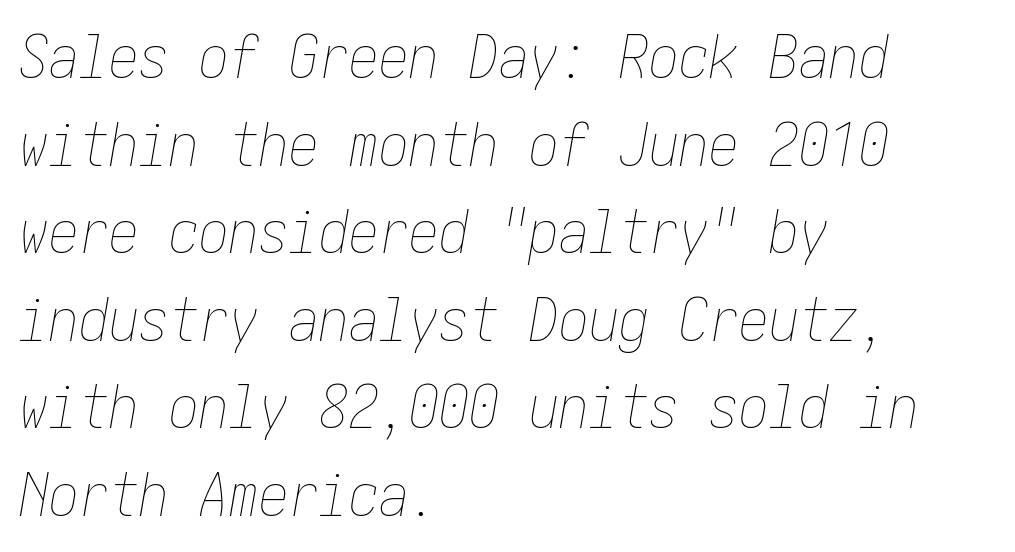
The image shows 60 px thin, condensed type, italic (leaning right); set left-aligned, normal line spacing (1.46x), normal letter spacing, not underlined; low stroke contrast and a medium x-height.
